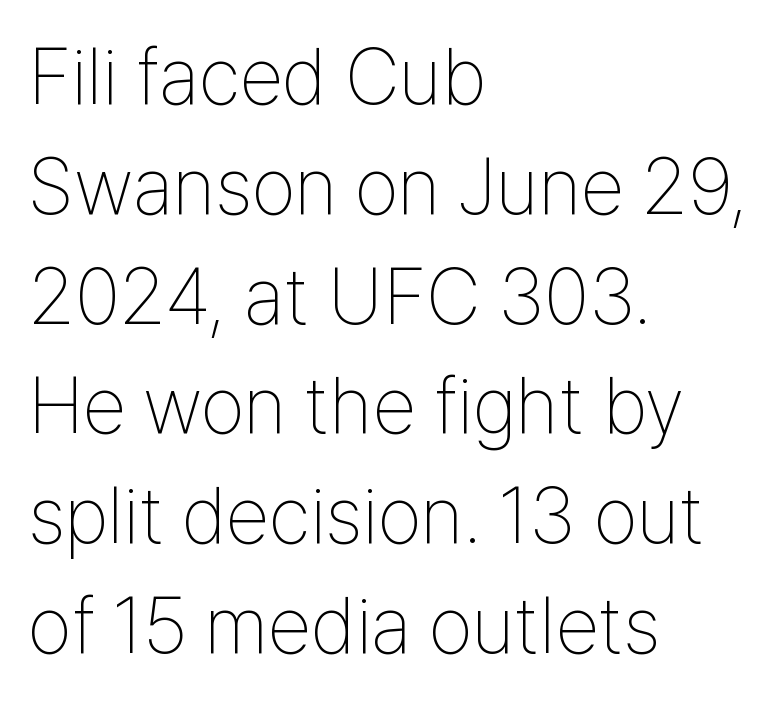
Note: no serifs on the glyphs. Has an underline been added? It has not. Rows of type keep a routine distance in the vertical direction. Leftover space on each line is placed entirely after the last word. Each letter keeps its own natural width here, so spacing adapts to shape.
